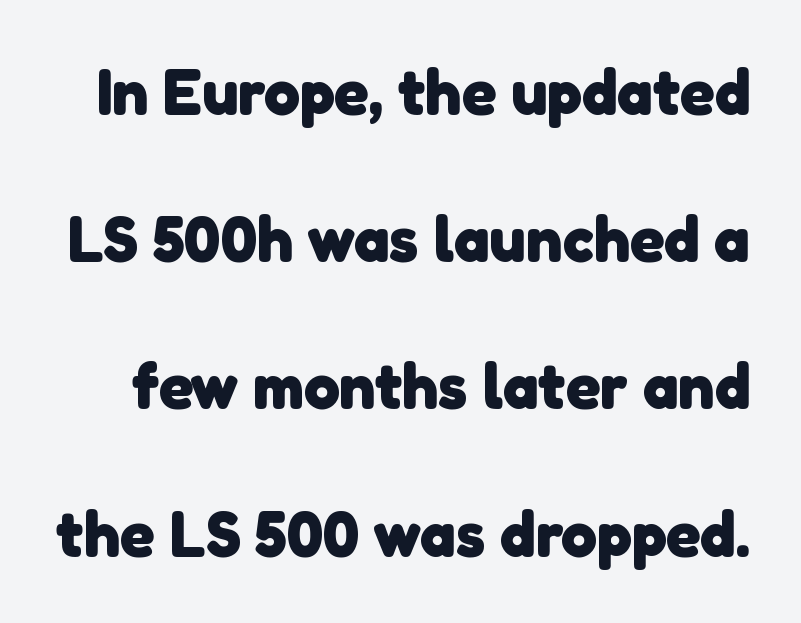
Each glyph is drawn with heavy, bold strokes. These lines are rendered in a variable-pitch font. Regarding serifs, this sample does without them. Students, observe: this is what heavily led, spacious text looks like. The gaps between neighbouring characters are ordinary and unremarkable. Descenders hang freely into open space.
